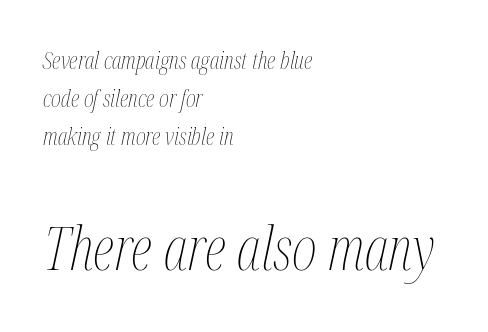
Proportional: the letters do not fall into vertical columns. Each new line begins a customary step beneath the previous one. Reading down the block, your eye returns to a fixed left position each line. The letters in the lower block stand taller than those in the block above.
